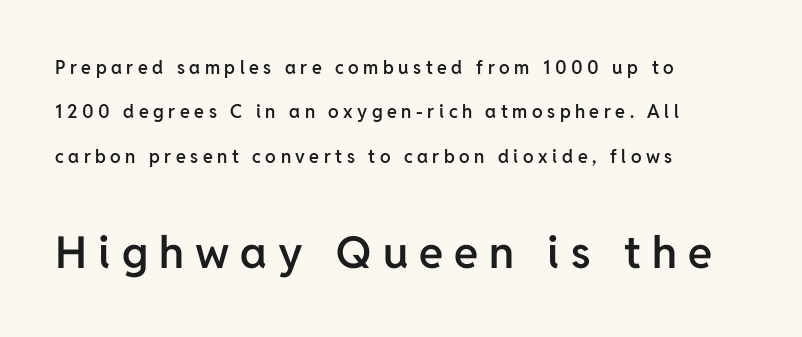
Q: Is the text bold? A: Semi-bold.
Q: Is the text italic (slanted)? A: No, it is upright.
Q: Is the typeface a serif or a sans-serif typeface? A: Sans-serif.
Q: Is the text underlined? A: No.
Q: How is the paragraph aligned? A: Left-aligned.
Q: Is the spacing between letters normal or unusually wide? A: Unusually wide.
Q: Is the spacing between lines tight, normal or loose? A: Loose.
Q: Which block of text is set in a larger size, the first (top) or the second (bottom)? A: The second (bottom) one.
Q: Width (condensed, normal, or wide)? A: Normal.
Q: Stroke contrast? A: Low.
Q: x-height? A: Medium.
Q: Monospaced? A: No.
